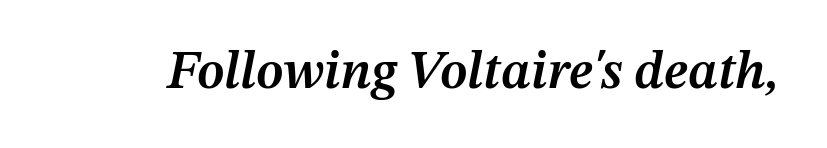
Do the characters align in a grid? No, the font is proportional. Check under the words: just untouched page. The letters sit at their default tracking, neither squeezed nor spread. Weight check: semibold — heavier than regular, not quite bold.
